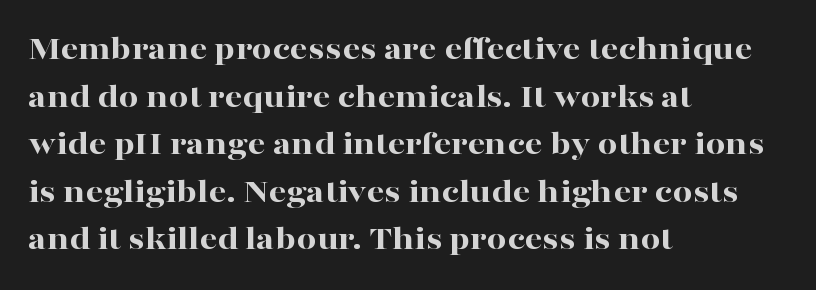
The image shows 35 px bold, wide serif type, upright; set left-aligned, normal line spacing (1.36x), normal letter spacing, not underlined; high stroke contrast and a medium x-height.
